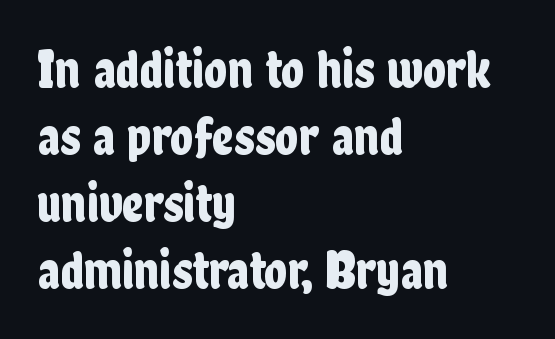
The image shows 54 px condensed sans-serif type, upright; set left-aligned, line spacing 1.24x, normal letter spacing, not underlined; low stroke contrast and a medium x-height.
